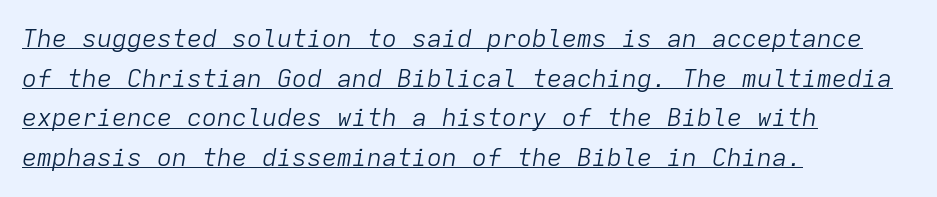
{"italic": "yes", "lean": "right", "slant_degrees": 9, "bold": "no", "underline": "yes", "align": "left", "line_spacing": "normal", "line_spacing_ratio": 1.59, "letter_spacing": "normal", "letter_spacing_em": 0.0, "glyph_px": 25}
